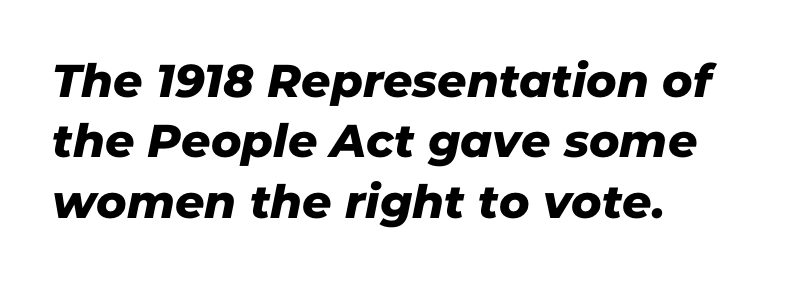
Q: Is the typeface a serif or a sans-serif typeface? A: Sans-serif.
Q: Is the text underlined? A: No.
Q: How is the paragraph aligned? A: Left-aligned.
Q: Is the spacing between letters normal or unusually wide? A: Normal.
Q: Is the spacing between lines tight, normal or loose? A: Normal.
Q: Width (condensed, normal, or wide)? A: Normal.
Q: Stroke contrast? A: Low.
Q: x-height? A: Medium.
Q: Monospaced? A: No.
